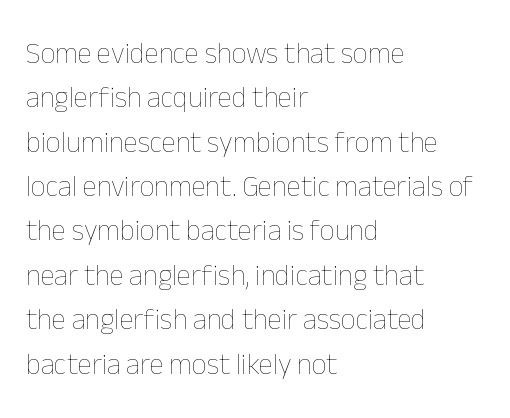
{"italic": "no", "bold": "no", "weight": "thin", "width": "normal", "stroke_contrast": "low", "x_height": "medium", "monospaced": "no", "underline": "no", "align": "left", "line_spacing": "normal", "line_spacing_ratio": 1.53, "letter_spacing": "normal", "letter_spacing_em": 0.0, "glyph_px": 29}
